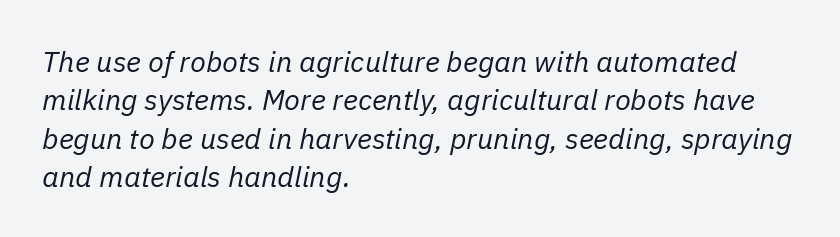
{"italic": "yes", "lean": "right", "slant_degrees": 11, "bold": "no", "weight": "regular", "width": "normal", "stroke_contrast": "low", "x_height": "medium", "monospaced": "no", "underline": "no", "align": "left", "line_spacing": "normal", "line_spacing_ratio": 1.32, "letter_spacing": "normal", "letter_spacing_em": 0.0, "glyph_px": 29}
